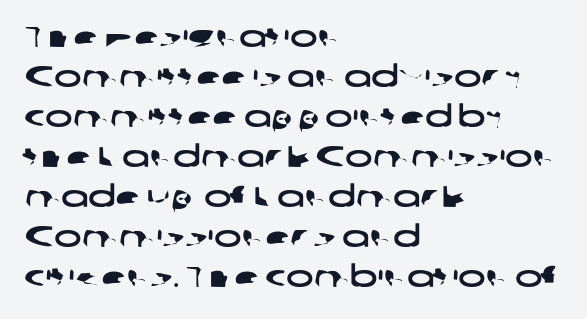
Q: Is the typeface a serif or a sans-serif typeface? A: Sans-serif.
Q: Is the text underlined? A: No.
Q: How is the paragraph aligned? A: Left-aligned.
Q: Is the spacing between letters normal or unusually wide? A: Normal.
Q: Is the spacing between lines tight, normal or loose? A: Normal.
Q: Width (condensed, normal, or wide)? A: Wide.
Q: Stroke contrast? A: Low.
Q: x-height? A: Medium.
Q: Monospaced? A: No.
